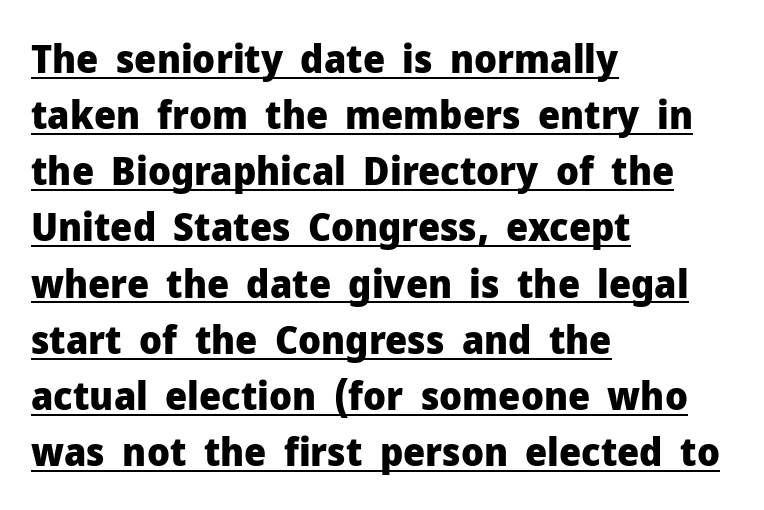
Nope, no serifs anywhere on these letters. Underlining? Definitely there. Designer's note — italics off, roman on. Students, note that the glyphs here touch the page at normal intervals. A typesetter would call this leading conventional body-copy spacing.
